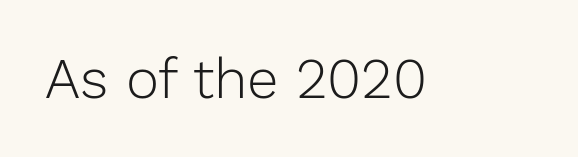
Each letter keeps its own natural width here, so spacing adapts to shape. Type style note: lacks serifs. Designer's note — italics off, roman on. This rendering leaves character spacing at its baseline value. The letters look calm and open, with moderate or lighter stems.
